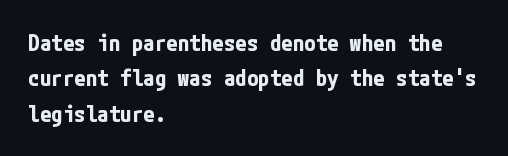
Q: Is the text bold? A: Yes.
Q: Is the text italic (slanted)? A: No, it is upright.
Q: Is the text underlined? A: No.
Q: How is the paragraph aligned? A: Left-aligned.
Q: Is the spacing between letters normal or unusually wide? A: Normal.
Q: Is the spacing between lines tight, normal or loose? A: Normal.
